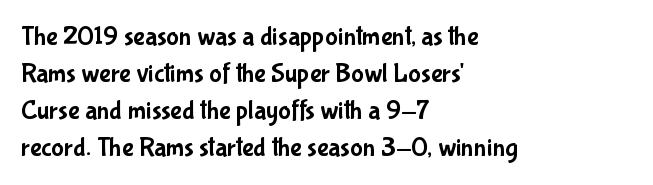
{"italic": "no", "underline": "no", "align": "left", "line_spacing": "normal", "line_spacing_ratio": 1.37, "letter_spacing": "normal", "letter_spacing_em": 0.0, "glyph_px": 27}
